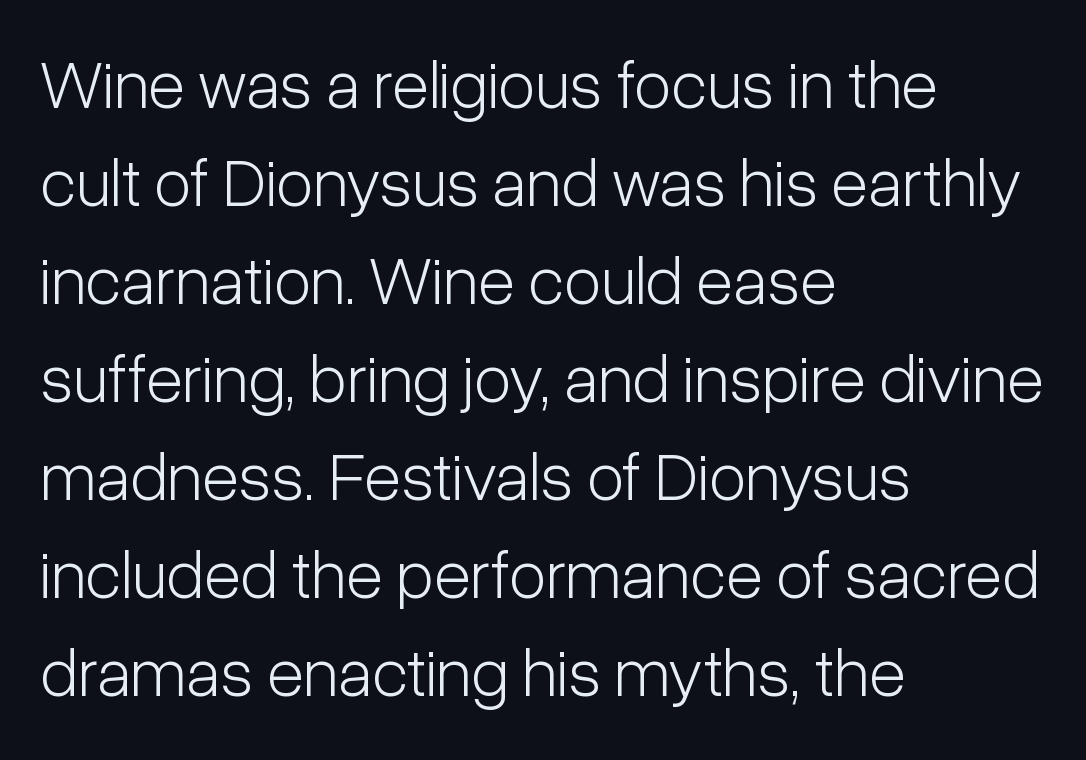
Q: Is the text bold? A: No.
Q: Is the text italic (slanted)? A: No, it is upright.
Q: Is the typeface a serif or a sans-serif typeface? A: Sans-serif.
Q: Is the text underlined? A: No.
Q: How is the paragraph aligned? A: Left-aligned.
Q: Is the spacing between letters normal or unusually wide? A: Normal.
Q: Is the spacing between lines tight, normal or loose? A: Normal.
Q: Width (condensed, normal, or wide)? A: Condensed.
Q: Stroke contrast? A: Low.
Q: x-height? A: Medium.
Q: Monospaced? A: No.
